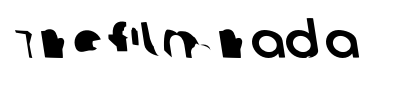
Q: Is the typeface a serif or a sans-serif typeface? A: Sans-serif.
Q: Is the text underlined? A: No.
Q: Is the spacing between letters normal or unusually wide? A: Normal.
Q: Width (condensed, normal, or wide)? A: Normal.
Q: Stroke contrast? A: Low.
Q: x-height? A: Large.
Q: Monospaced? A: No.
